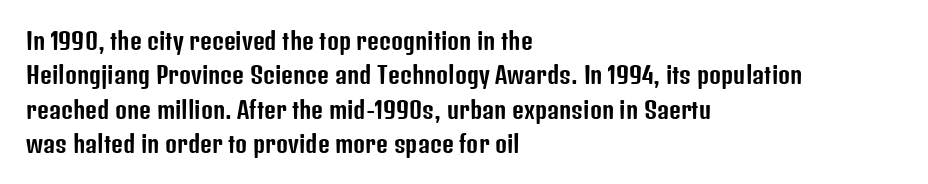
{"italic": "no", "underline": "no", "align": "left", "line_spacing": "normal", "line_spacing_ratio": 1.49, "letter_spacing": "normal", "letter_spacing_em": 0.0, "glyph_px": 23}
